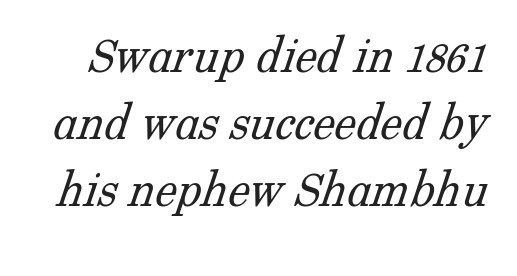
{"serif": "yes", "bold": "no", "weight": "light", "width": "normal", "stroke_contrast": "low", "x_height": "medium", "monospaced": "no", "underline": "no", "line_spacing_ratio": 1.22, "letter_spacing": "normal", "letter_spacing_em": 0.0, "glyph_px": 55}
